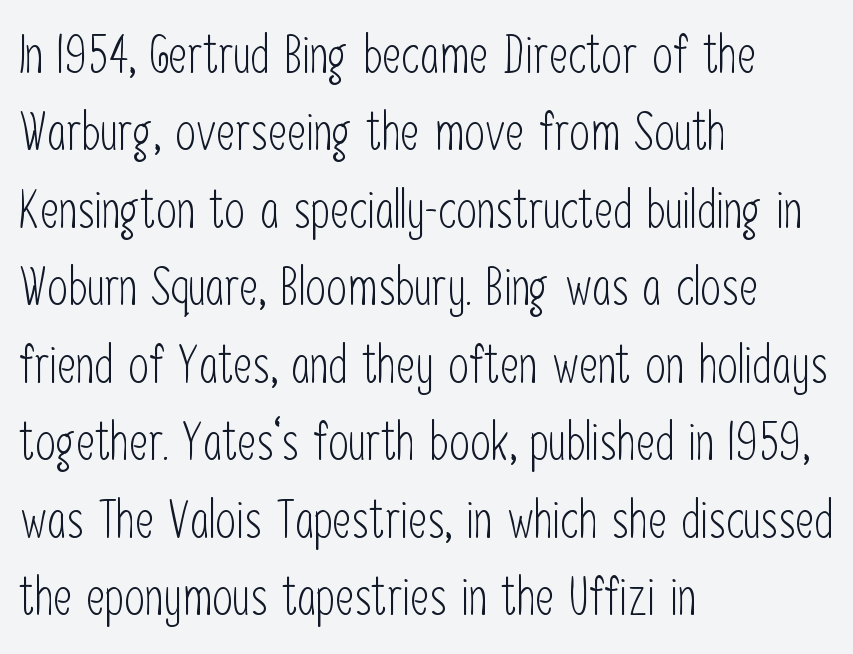
The image shows 52 px light, condensed sans-serif type, upright; set left-aligned, normal line spacing (1.49x), normal letter spacing, not underlined; low stroke contrast and a medium x-height.
